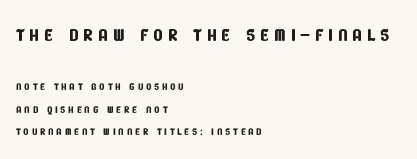
The image shows 25 px text type; set left-aligned, normal line spacing (1.61x), not underlined; the first (top) block is 1.79x larger.
